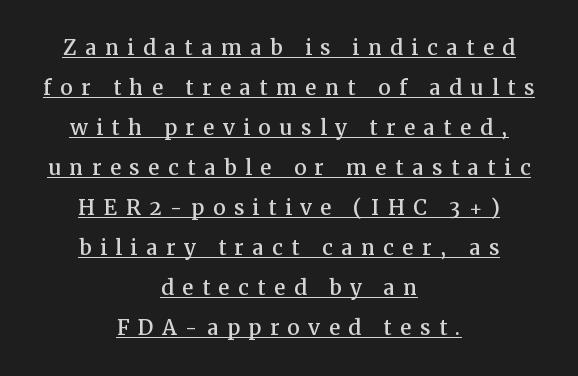
The image shows 28 px serif type, upright; set centered, normal line spacing (1.43x), unusually wide letter spacing (+0.3 em), underlined; medium stroke contrast and a medium x-height.
